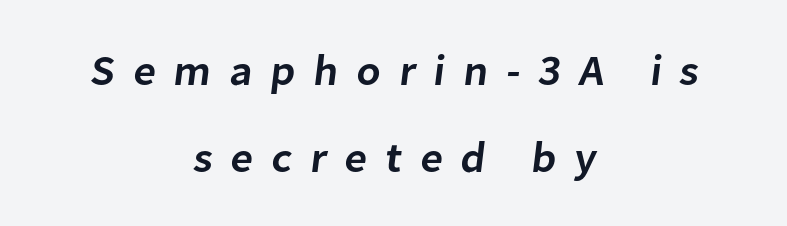
No feet cap the strokes, marking this as sans-serif type. The block of text is sparse from top to bottom, with ample space between rows. Has an underline been added? It has not. Is this a fixed-width face? No — the glyphs have proportional, varying widths.
